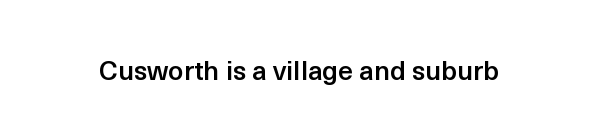
{"italic": "no", "bold": "semi", "underline": "no", "letter_spacing": "normal", "letter_spacing_em": 0.0, "glyph_px": 27}
